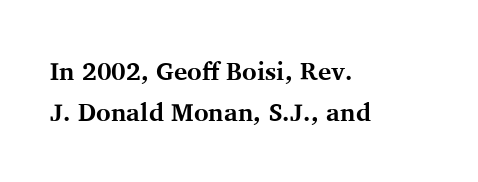
{"italic": "no", "bold": "yes", "underline": "no", "align": "left", "line_spacing": "normal", "line_spacing_ratio": 1.64, "letter_spacing": "normal", "letter_spacing_em": 0.0, "glyph_px": 25}
